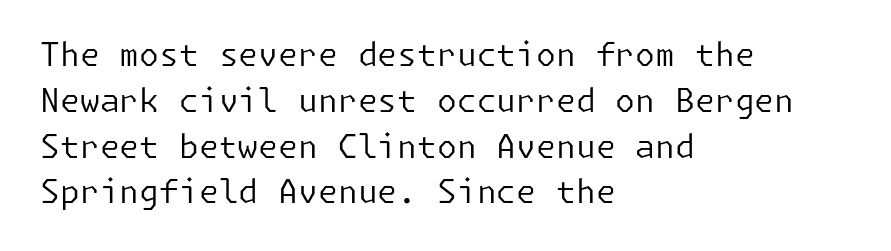
Q: Is the text bold? A: No.
Q: Is the text italic (slanted)? A: No, it is upright.
Q: Is the typeface a serif or a sans-serif typeface? A: Sans-serif.
Q: Is the text underlined? A: No.
Q: How is the paragraph aligned? A: Left-aligned.
Q: Is the spacing between letters normal or unusually wide? A: Normal.
Q: Is the spacing between lines tight, normal or loose? A: Normal.
Q: Width (condensed, normal, or wide)? A: Normal.
Q: Stroke contrast? A: Low.
Q: x-height? A: Medium.
